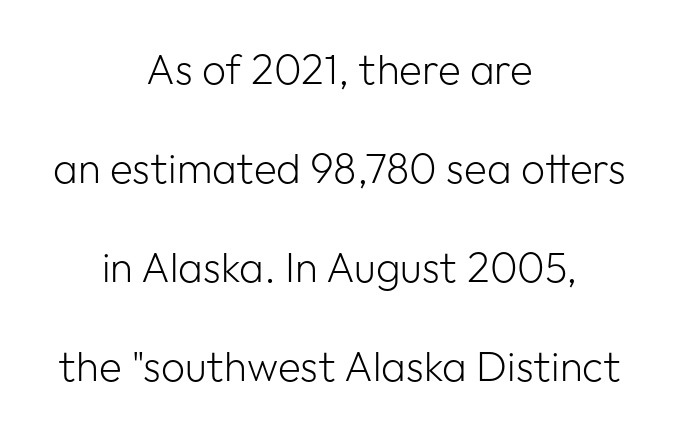
Q: Is the text bold? A: No.
Q: Is the text italic (slanted)? A: No, it is upright.
Q: Is the typeface a serif or a sans-serif typeface? A: Sans-serif.
Q: Is the text underlined? A: No.
Q: How is the paragraph aligned? A: Centered.
Q: Is the spacing between letters normal or unusually wide? A: Normal.
Q: Is the spacing between lines tight, normal or loose? A: Loose.
Q: Width (condensed, normal, or wide)? A: Normal.
Q: Stroke contrast? A: Low.
Q: x-height? A: Medium.
Q: Monospaced? A: No.
